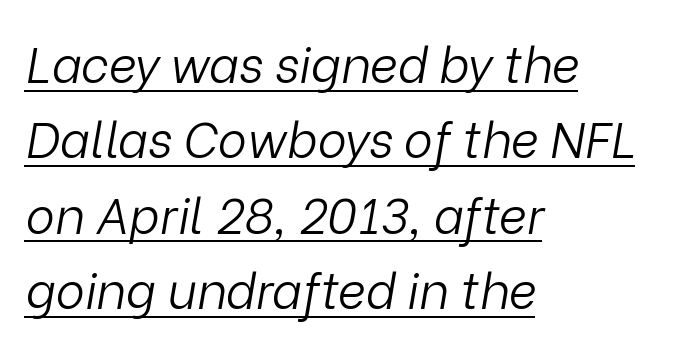
{"italic": "yes", "lean": "right", "slant_degrees": 9, "bold": "no", "weight": "light", "width": "normal", "stroke_contrast": "low", "x_height": "medium", "monospaced": "no", "underline": "yes", "align": "left", "line_spacing": "normal", "line_spacing_ratio": 1.54, "letter_spacing": "normal", "letter_spacing_em": 0.0, "glyph_px": 49}
